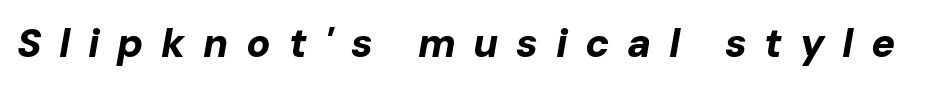
The image shows 40 px bold type, italic (leaning right); set unusually wide letter spacing (+0.44 em), not underlined; low stroke contrast and a medium x-height.
